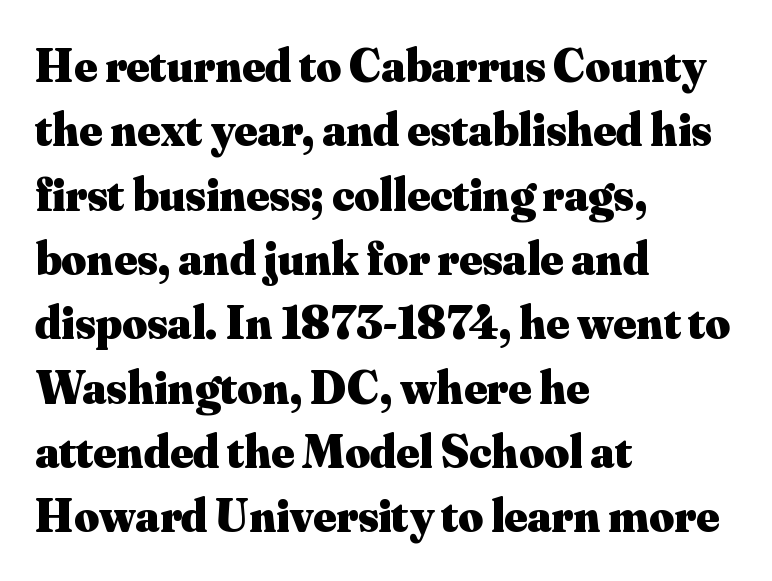
Nope, not italic — everything's standing straight. Descender tails drop into unmarked territory. In terms of letterform style, serifs are clearly present. Compared with typical body copy, the letter spacing here is the same.
